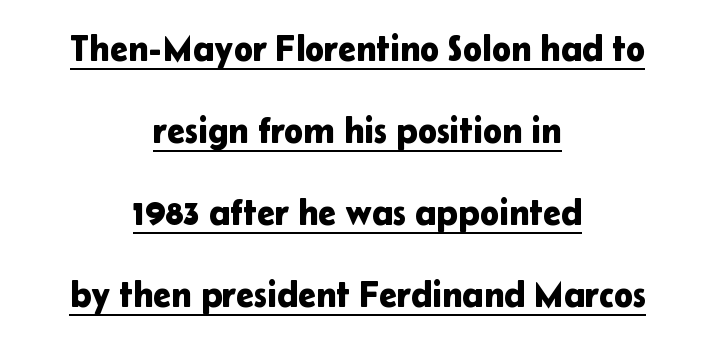
The image shows 36 px sans-serif type, upright; set centered, loose line spacing (2.28x), normal letter spacing, underlined; low stroke contrast and a medium x-height.
